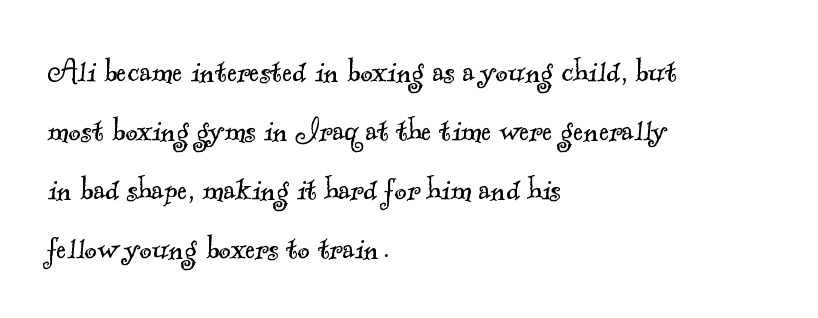
{"serif": "yes", "bold": "no", "weight": "light", "width": "normal", "x_height": "small", "monospaced": "no", "underline": "no", "align": "left", "line_spacing": "normal", "line_spacing_ratio": 1.55, "letter_spacing": "normal", "letter_spacing_em": 0.0, "glyph_px": 38}
